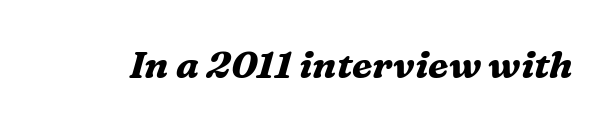
{"serif": "yes", "italic": "yes", "lean": "right", "slant_degrees": 16, "bold": "yes", "weight": "bold", "width": "normal", "stroke_contrast": "medium", "x_height": "medium", "monospaced": "no", "underline": "no", "letter_spacing": "normal", "letter_spacing_em": 0.0, "glyph_px": 38}
